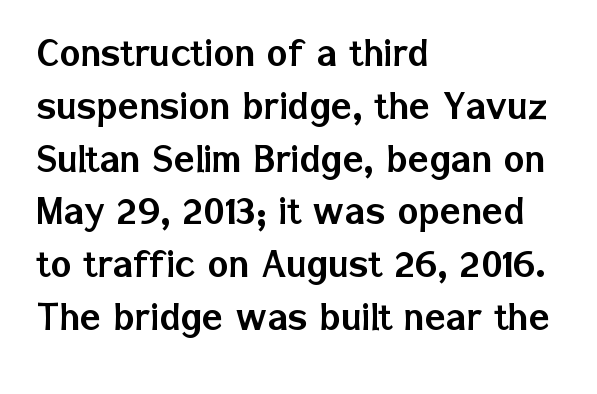
Looks like regular typesetting: each glyph gets only the width it needs. Default kerning and tracking; the words read as compact shapes. The string is rendered with underlining switched off. Nothing sits at the stroke ends, so this counts as sans-serif.
